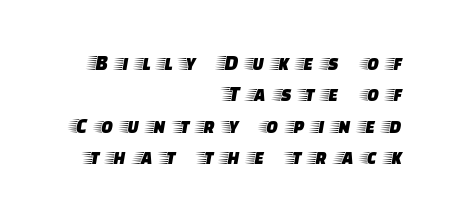
{"underline": "no", "align": "right", "line_spacing": "normal", "line_spacing_ratio": 1.43, "letter_spacing": "wide", "letter_spacing_em": 0.44, "glyph_px": 22}
